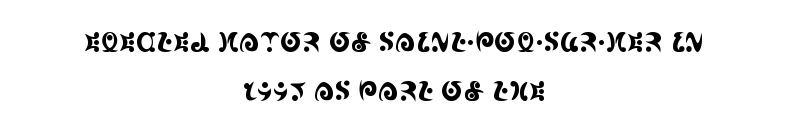
{"italic": "no", "underline": "no", "align": "center", "line_spacing": "loose", "line_spacing_ratio": 1.9, "letter_spacing": "normal", "letter_spacing_em": 0.0, "glyph_px": 26}
